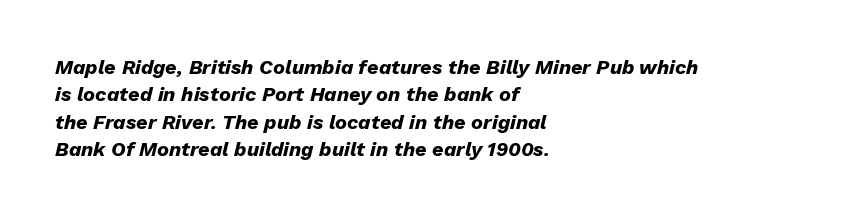
Q: Is the text bold? A: Yes.
Q: Is the text italic (slanted)? A: Yes, it leans right by about 13 degrees.
Q: Is the text underlined? A: No.
Q: How is the paragraph aligned? A: Left-aligned.
Q: Is the spacing between letters normal or unusually wide? A: Normal.
Q: Is the spacing between lines tight, normal or loose? A: Normal.
